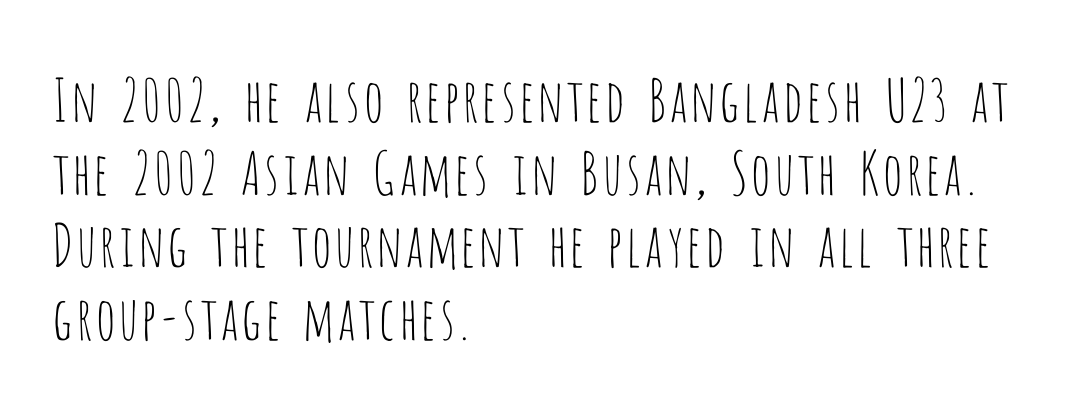
Q: Is the text bold? A: No.
Q: Is the text italic (slanted)? A: No, it is upright.
Q: Is the typeface a serif or a sans-serif typeface? A: Sans-serif.
Q: Is the text underlined? A: No.
Q: How is the paragraph aligned? A: Left-aligned.
Q: Is the spacing between letters normal or unusually wide? A: Normal.
Q: Width (condensed, normal, or wide)? A: Condensed.
Q: Stroke contrast? A: Low.
Q: x-height? A: Large.
Q: Monospaced? A: No.
